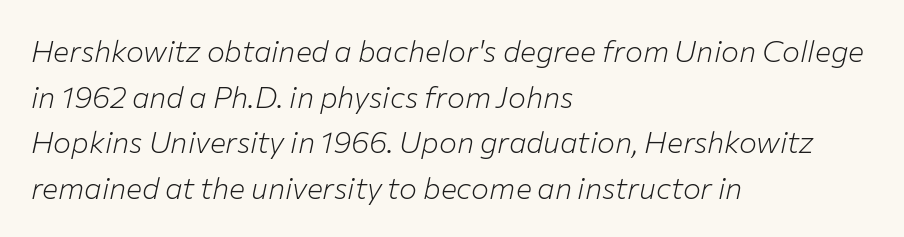
Q: Is the text bold? A: No.
Q: Is the text italic (slanted)? A: Yes, it leans right by about 12 degrees.
Q: Is the text underlined? A: No.
Q: How is the paragraph aligned? A: Left-aligned.
Q: Is the spacing between letters normal or unusually wide? A: Normal.
Q: Is the spacing between lines tight, normal or loose? A: Normal.
Q: Width (condensed, normal, or wide)? A: Normal.
Q: Stroke contrast? A: Low.
Q: x-height? A: Medium.
Q: Monospaced? A: No.
